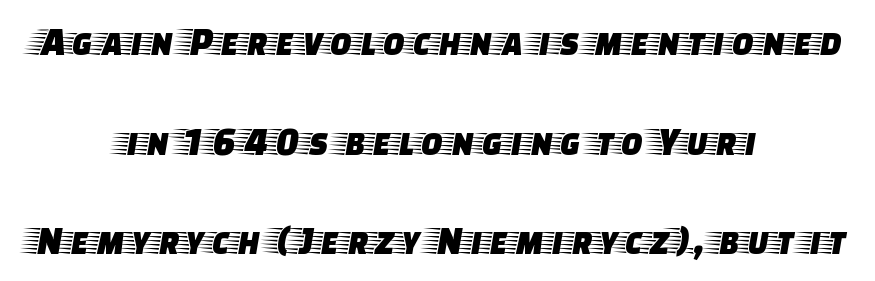
The image shows 40 px wide serif type; set centered, loose line spacing (2.49x), normal letter spacing, not underlined; low stroke contrast and a large x-height.
